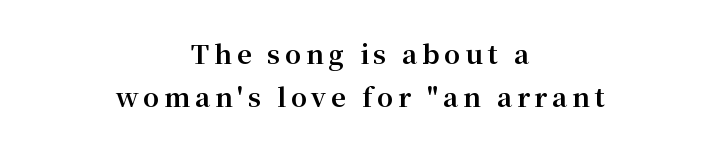
The image shows 26 px bold type, upright; set centered, normal line spacing (1.67x), not underlined.
